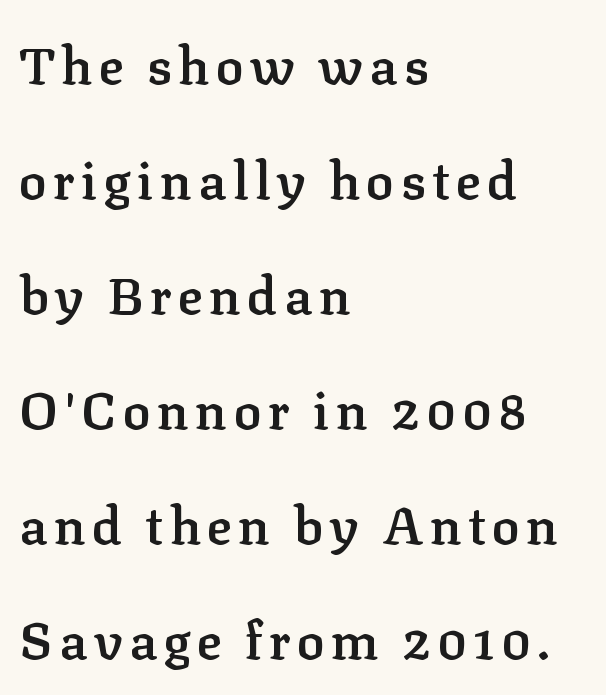
Q: Is the text bold? A: Semi-bold.
Q: Is the text italic (slanted)? A: No, it is upright.
Q: Is the typeface a serif or a sans-serif typeface? A: Serif.
Q: Is the text underlined? A: No.
Q: How is the paragraph aligned? A: Left-aligned.
Q: Is the spacing between lines tight, normal or loose? A: Loose.
Q: Width (condensed, normal, or wide)? A: Normal.
Q: Stroke contrast? A: Low.
Q: x-height? A: Medium.
Q: Monospaced? A: No.
